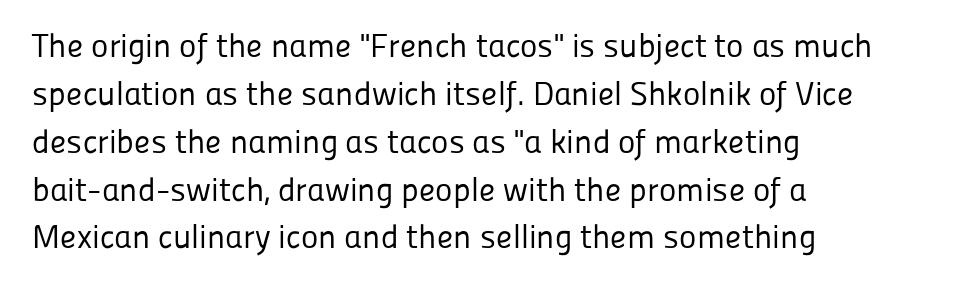
Q: Is the text bold? A: No.
Q: Is the text italic (slanted)? A: No, it is upright.
Q: Is the typeface a serif or a sans-serif typeface? A: Sans-serif.
Q: Is the text underlined? A: No.
Q: How is the paragraph aligned? A: Left-aligned.
Q: Is the spacing between letters normal or unusually wide? A: Normal.
Q: Is the spacing between lines tight, normal or loose? A: Normal.
Q: Width (condensed, normal, or wide)? A: Normal.
Q: Stroke contrast? A: Low.
Q: x-height? A: Medium.
Q: Monospaced? A: No.
